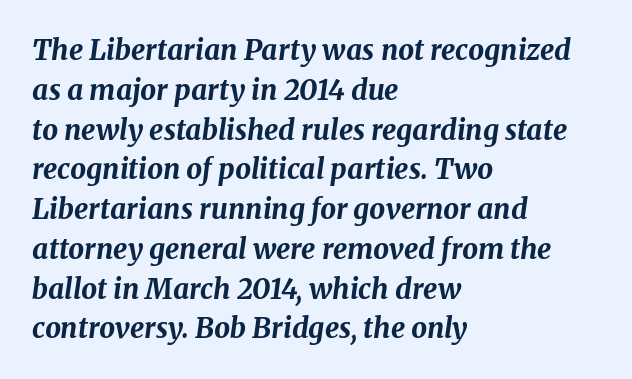
The image shows 28 px bold type, italic (leaning right); set left-aligned, normal line spacing (1.42x), normal letter spacing, not underlined; medium stroke contrast and a medium x-height.
